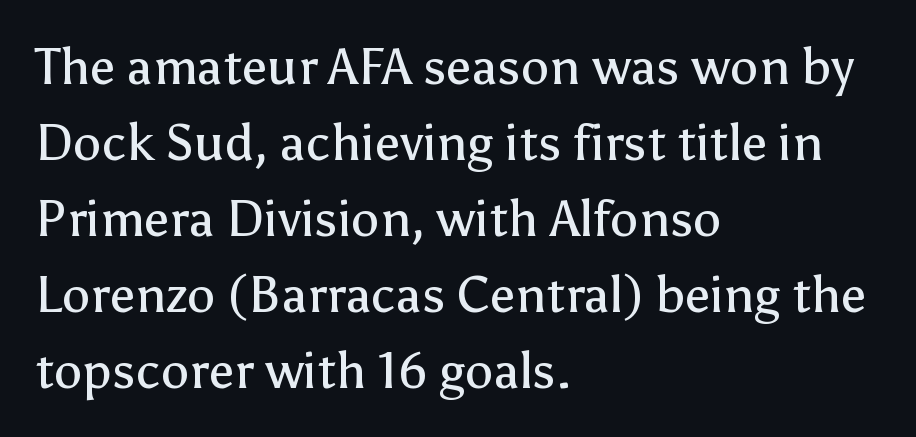
The image shows 51 px regular-weight sans-serif type, upright; set left-aligned, normal line spacing (1.49x), normal letter spacing, not underlined; low stroke contrast and a medium x-height.
